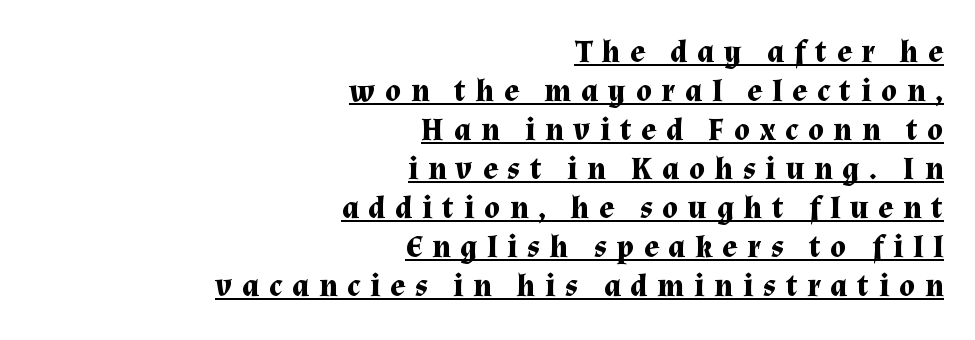
Q: Is the text bold? A: Yes.
Q: Is the text italic (slanted)? A: No, it is upright.
Q: Is the typeface a serif or a sans-serif typeface? A: Serif.
Q: Is the text underlined? A: Yes.
Q: How is the paragraph aligned? A: Right-aligned.
Q: Is the spacing between letters normal or unusually wide? A: Unusually wide.
Q: Is the spacing between lines tight, normal or loose? A: Normal.
Q: Width (condensed, normal, or wide)? A: Normal.
Q: Stroke contrast? A: Medium.
Q: x-height? A: Medium.
Q: Monospaced? A: No.
